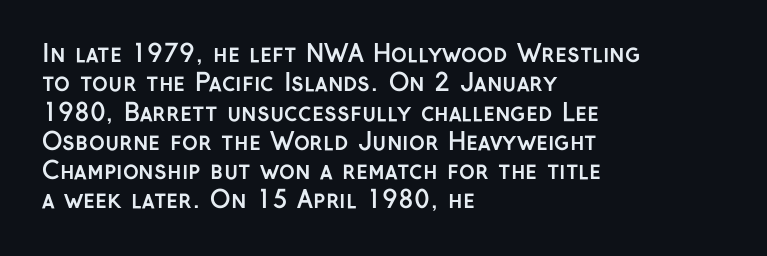
{"italic": "no", "bold": "yes", "underline": "no", "align": "left", "line_spacing_ratio": 1.22, "letter_spacing": "normal", "letter_spacing_em": 0.0, "glyph_px": 24}
